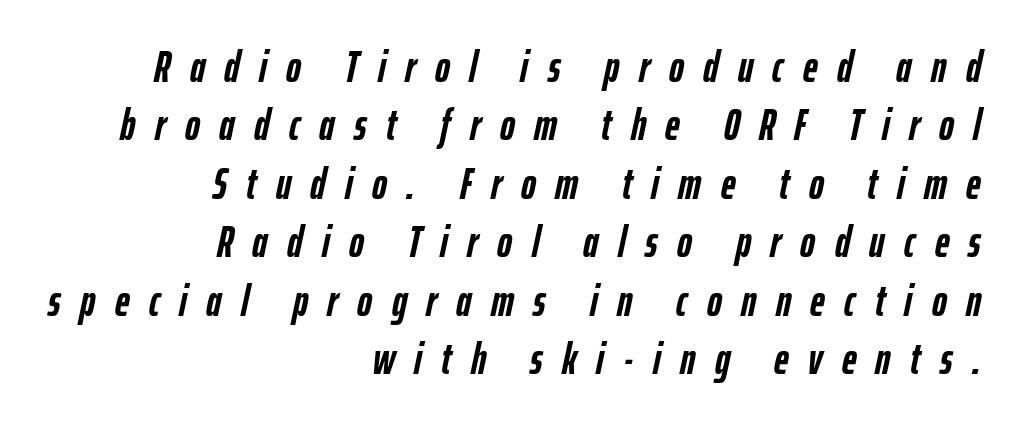
The image shows 45 px semibold, condensed type, italic (leaning right); set right-aligned, normal line spacing (1.3x), unusually wide letter spacing (+0.43 em), not underlined; low stroke contrast and a medium x-height.
